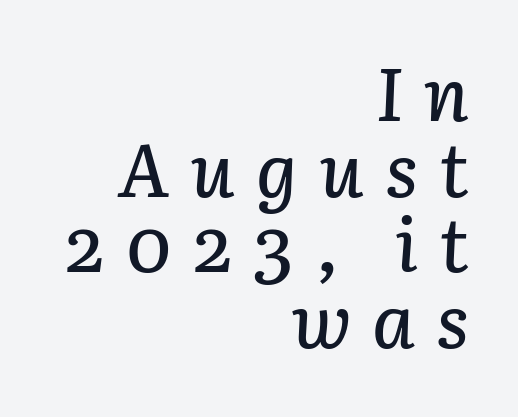
Q: Is the text italic (slanted)? A: Yes, it leans right by about 3 degrees.
Q: Is the text underlined? A: No.
Q: How is the paragraph aligned? A: Right-aligned.
Q: Is the spacing between letters normal or unusually wide? A: Unusually wide.
Q: Is the spacing between lines tight, normal or loose? A: Tight.
Q: Width (condensed, normal, or wide)? A: Normal.
Q: Stroke contrast? A: Low.
Q: x-height? A: Medium.
Q: Monospaced? A: No.
